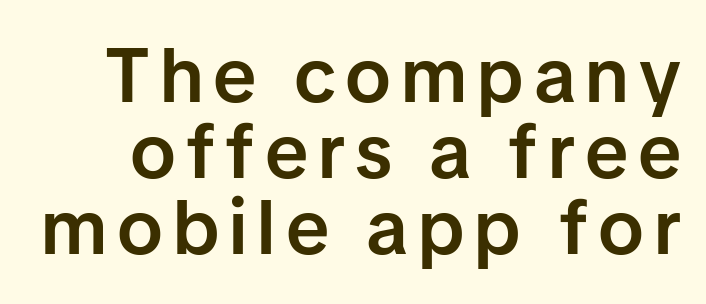
I'd call this a sans setting — the letters go barefoot. Think of a printed novel: that variable character pitch is what you see here. Semibold letterforms, between regular and bold. Unmarked baselines from the first word to the last.
